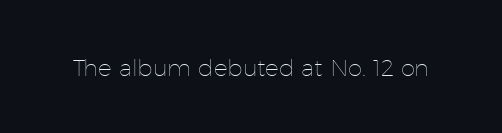
{"italic": "no", "bold": "no", "underline": "no", "letter_spacing": "normal", "letter_spacing_em": 0.0, "glyph_px": 23}
